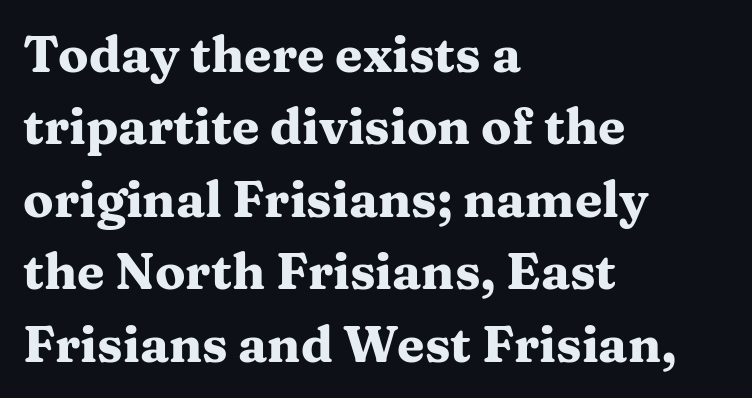
I'd call this a serif setting — the letters wear small feet. Rendered with straight, roman letterforms. Glyph-to-glyph distance matches everyday printed text. The block of text has a typical density, with ordinary space between rows. This is heavy type, rendered in bold.
